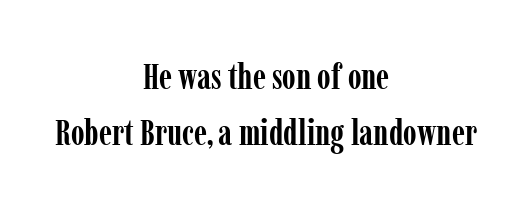
{"serif": "yes", "italic": "no", "bold": "yes", "weight": "semibold", "width": "condensed", "stroke_contrast": "low", "x_height": "medium", "monospaced": "no", "underline": "no", "align": "center", "line_spacing": "normal", "line_spacing_ratio": 1.61, "letter_spacing": "normal", "letter_spacing_em": 0.0, "glyph_px": 35}
